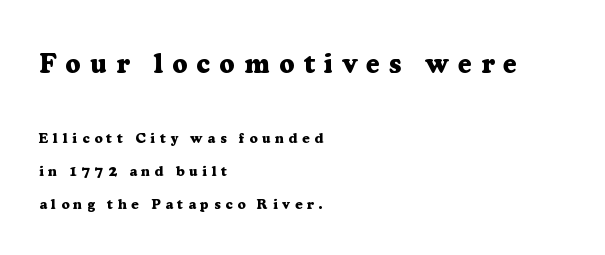
The passage shown stacks its lines with a broad gap. Posture: upright roman. Each glyph is drawn with heavy, bold strokes. Rule under the text: the space is simply empty. The emphasis by scale lands on block number one, above.
